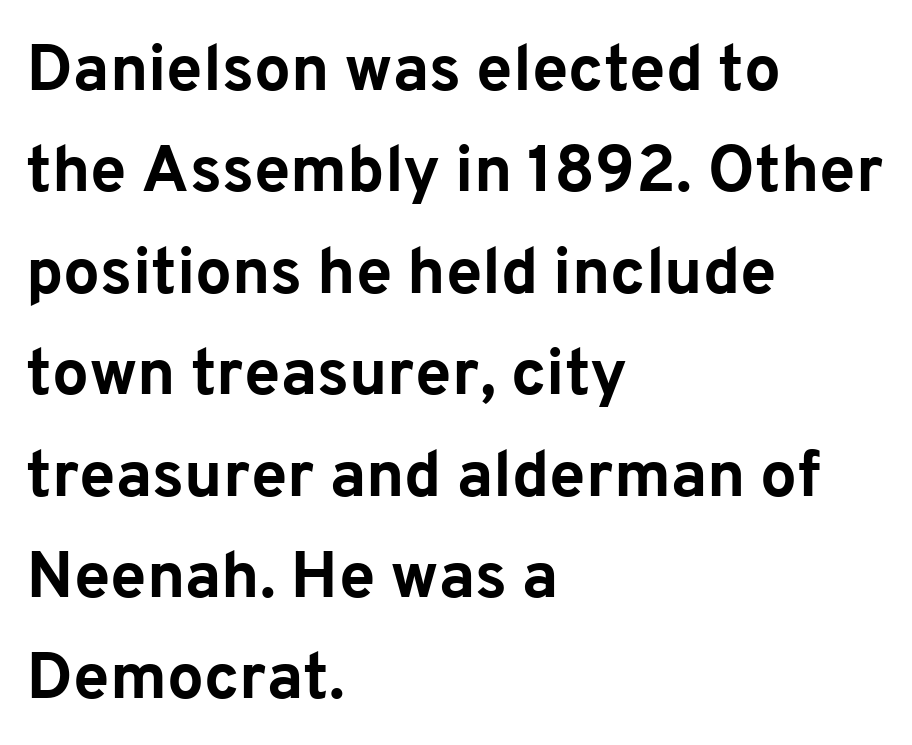
Q: Is the text bold? A: Yes.
Q: Is the text italic (slanted)? A: No, it is upright.
Q: Is the typeface a serif or a sans-serif typeface? A: Sans-serif.
Q: Is the text underlined? A: No.
Q: How is the paragraph aligned? A: Left-aligned.
Q: Is the spacing between letters normal or unusually wide? A: Normal.
Q: Is the spacing between lines tight, normal or loose? A: Normal.
Q: Width (condensed, normal, or wide)? A: Normal.
Q: Stroke contrast? A: Low.
Q: x-height? A: Medium.
Q: Monospaced? A: No.
